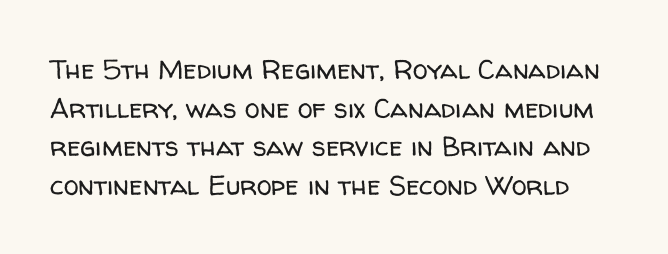
Q: Is the text bold? A: No.
Q: Is the text italic (slanted)? A: No, it is upright.
Q: Is the text underlined? A: No.
Q: Is the spacing between letters normal or unusually wide? A: Normal.
Q: Is the spacing between lines tight, normal or loose? A: Normal.
